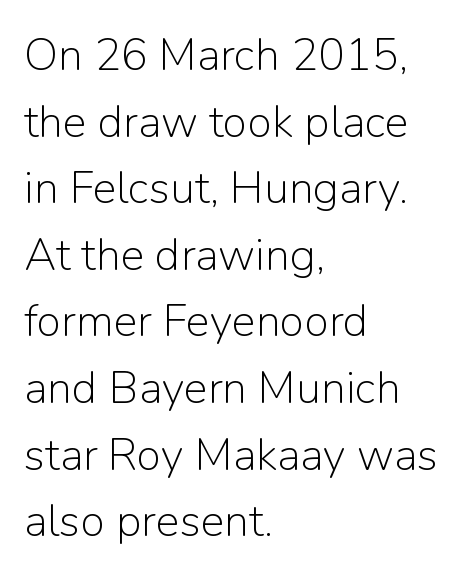
{"serif": "no", "italic": "no", "bold": "no", "weight": "light", "width": "normal", "stroke_contrast": "low", "x_height": "medium", "monospaced": "no", "underline": "no", "align": "left", "line_spacing": "normal", "line_spacing_ratio": 1.48, "letter_spacing": "normal", "letter_spacing_em": 0.0, "glyph_px": 45}
